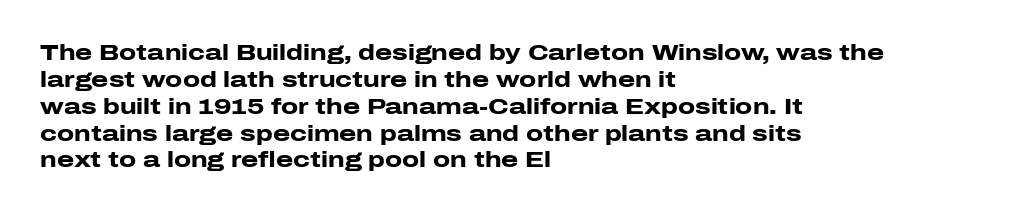
The image shows 22 px bold type, upright; set left-aligned, line spacing 1.22x, normal letter spacing, not underlined.
